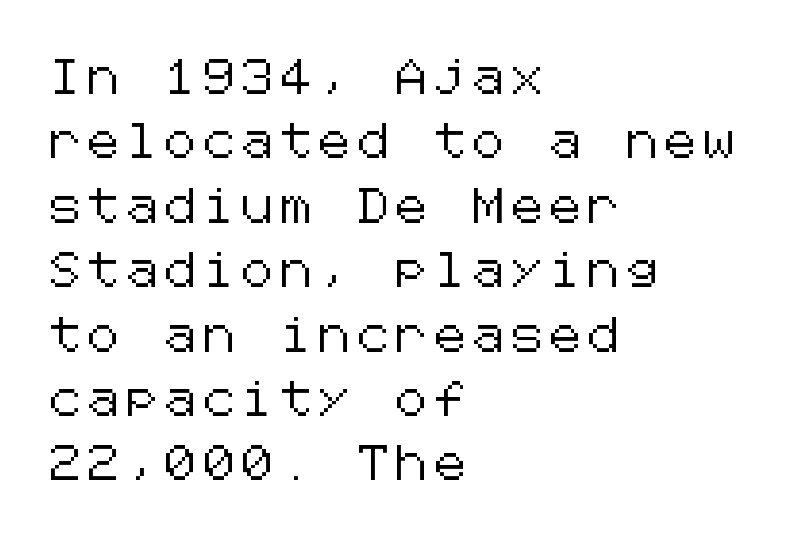
Q: Is the text italic (slanted)? A: No, it is upright.
Q: Is the typeface a serif or a sans-serif typeface? A: Sans-serif.
Q: Is the text underlined? A: No.
Q: How is the paragraph aligned? A: Left-aligned.
Q: Is the spacing between letters normal or unusually wide? A: Unusually wide.
Q: Width (condensed, normal, or wide)? A: Normal.
Q: Stroke contrast? A: Low.
Q: x-height? A: Medium.
